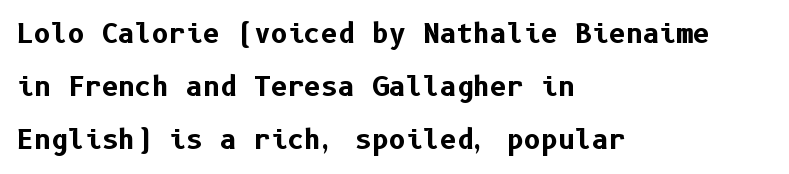
The image shows 26 px bold type, upright; set left-aligned, loose line spacing (2.04x), normal letter spacing, not underlined.
